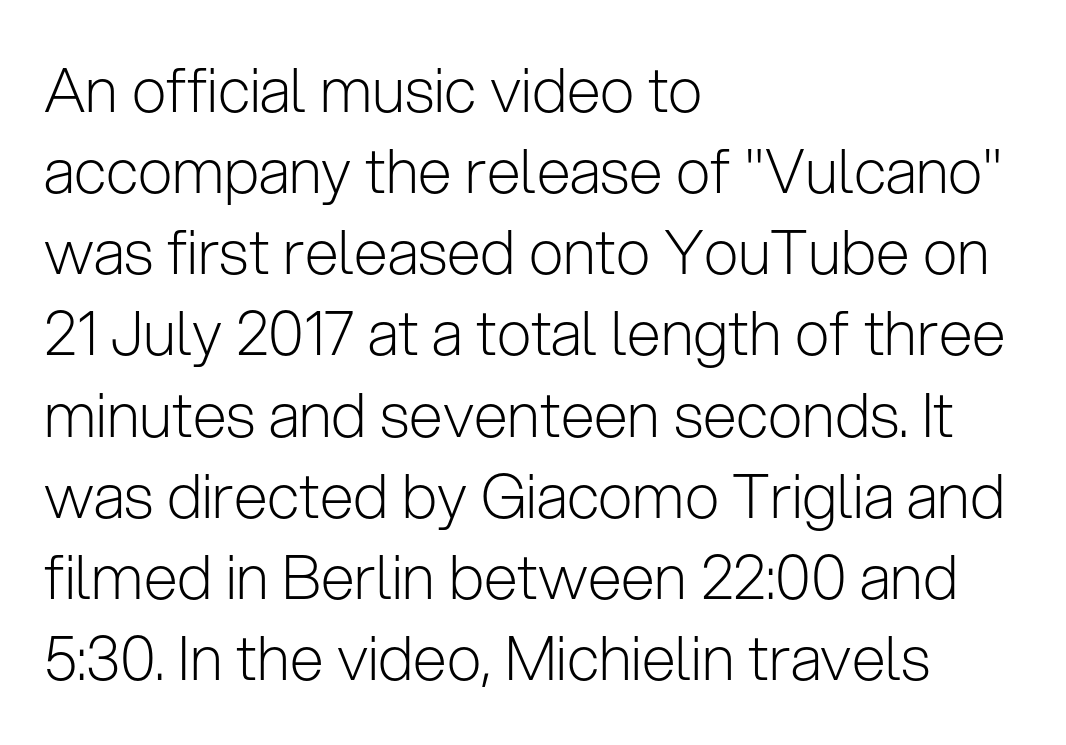
The image shows 61 px light sans-serif type, upright; set left-aligned, normal line spacing (1.33x), normal letter spacing, not underlined; low stroke contrast and a medium x-height.
